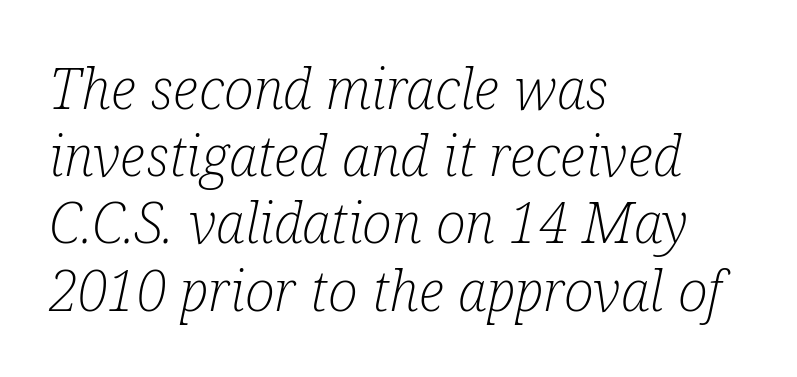
The image shows 56 px light, condensed serif type, italic (leaning right); set left-aligned, line spacing 1.2x, normal letter spacing, not underlined; low stroke contrast and a medium x-height.
